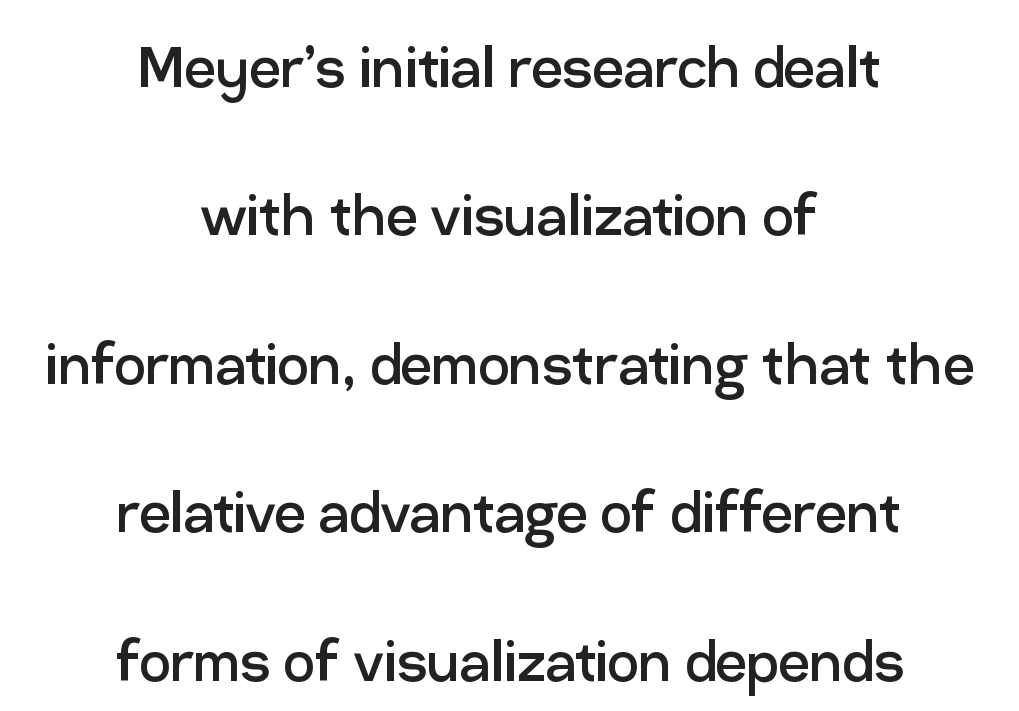
{"serif": "no", "italic": "no", "bold": "no", "weight": "regular", "width": "normal", "stroke_contrast": "low", "x_height": "medium", "monospaced": "no", "underline": "no", "align": "center", "line_spacing": "loose", "line_spacing_ratio": 2.12, "letter_spacing": "normal", "letter_spacing_em": 0.0, "glyph_px": 70}
